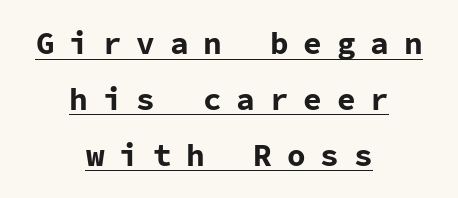
{"serif": "no", "italic": "no", "bold": "yes", "weight": "bold", "width": "normal", "stroke_contrast": "low", "x_height": "medium", "monospaced": "yes", "underline": "yes", "align": "center", "line_spacing_ratio": 1.8, "letter_spacing": "wide", "letter_spacing_em": 0.48, "glyph_px": 31}
